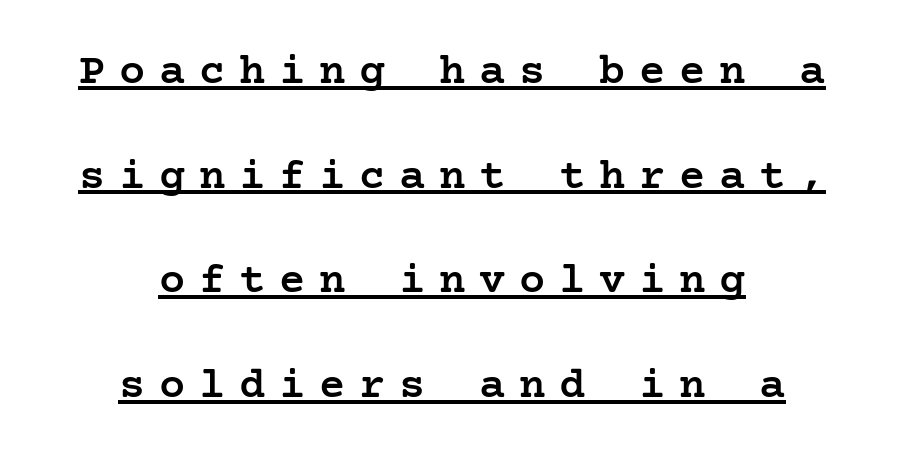
{"serif": "yes", "italic": "no", "bold": "semi", "weight": "semibold", "width": "normal", "stroke_contrast": "low", "x_height": "medium", "underline": "yes", "align": "center", "line_spacing": "loose", "line_spacing_ratio": 2.38, "letter_spacing": "wide", "letter_spacing_em": 0.31, "glyph_px": 44}
